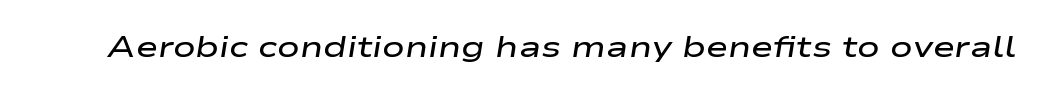
The image shows 30 px semibold, wide type, italic (leaning right); set normal letter spacing, not underlined; low stroke contrast and a medium x-height.
